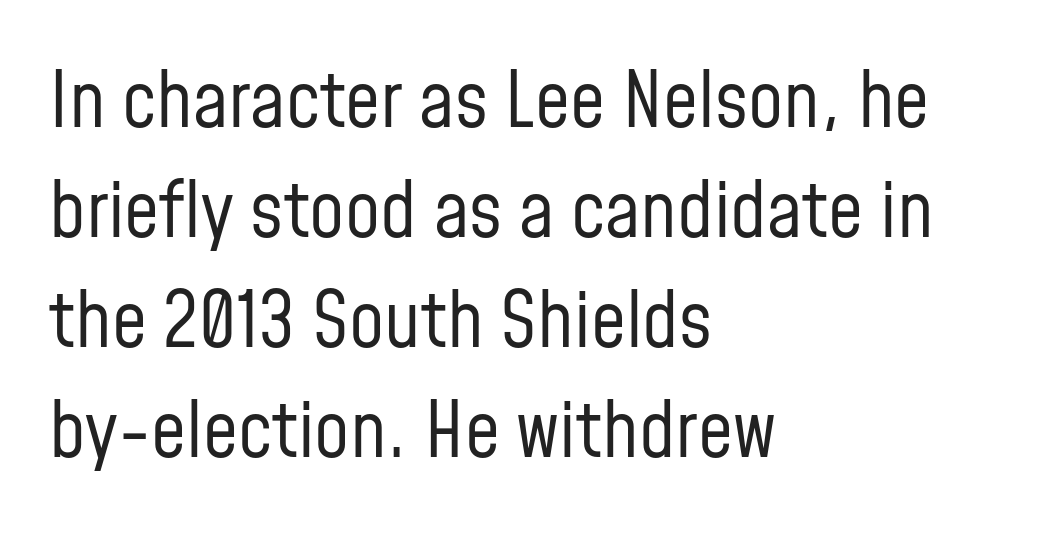
{"serif": "no", "italic": "no", "bold": "no", "weight": "regular", "width": "condensed", "stroke_contrast": "low", "x_height": "medium", "monospaced": "no", "underline": "no", "align": "left", "line_spacing": "normal", "line_spacing_ratio": 1.41, "letter_spacing": "normal", "letter_spacing_em": 0.0, "glyph_px": 78}
